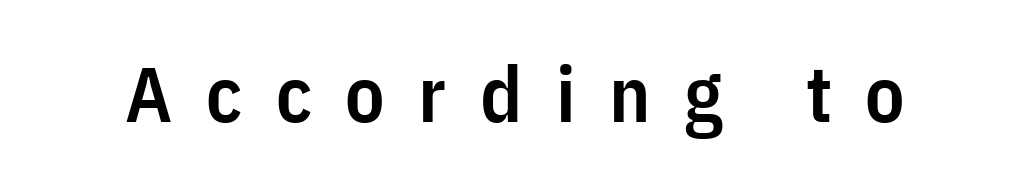
The image shows 78 px semibold, condensed sans-serif type, upright; set unusually wide letter spacing (+0.43 em), not underlined; low stroke contrast and a medium x-height.
